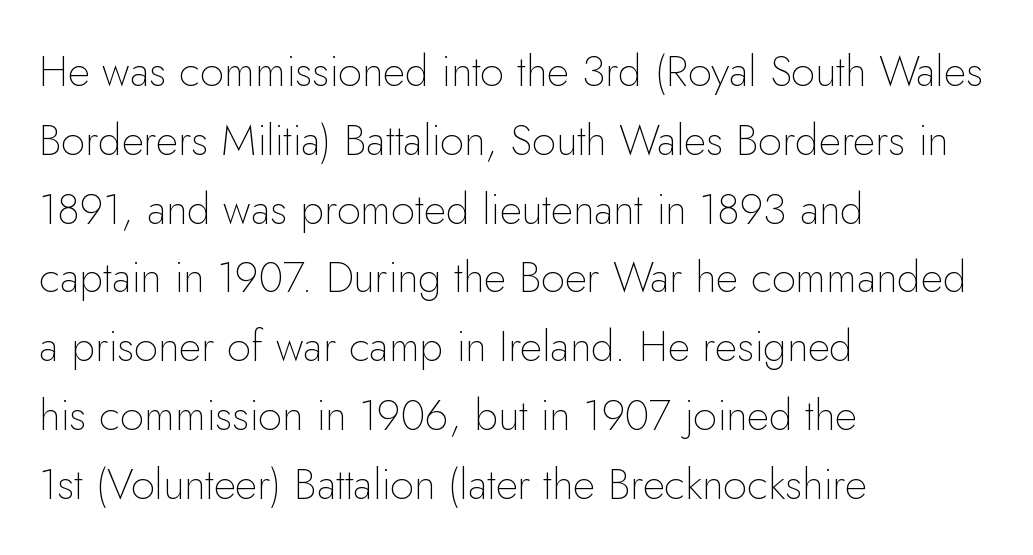
Q: Is the text bold? A: No.
Q: Is the text italic (slanted)? A: No, it is upright.
Q: Is the typeface a serif or a sans-serif typeface? A: Sans-serif.
Q: Is the text underlined? A: No.
Q: How is the paragraph aligned? A: Left-aligned.
Q: Is the spacing between letters normal or unusually wide? A: Normal.
Q: Is the spacing between lines tight, normal or loose? A: Normal.
Q: Width (condensed, normal, or wide)? A: Normal.
Q: Stroke contrast? A: Low.
Q: x-height? A: Small.
Q: Monospaced? A: No.
